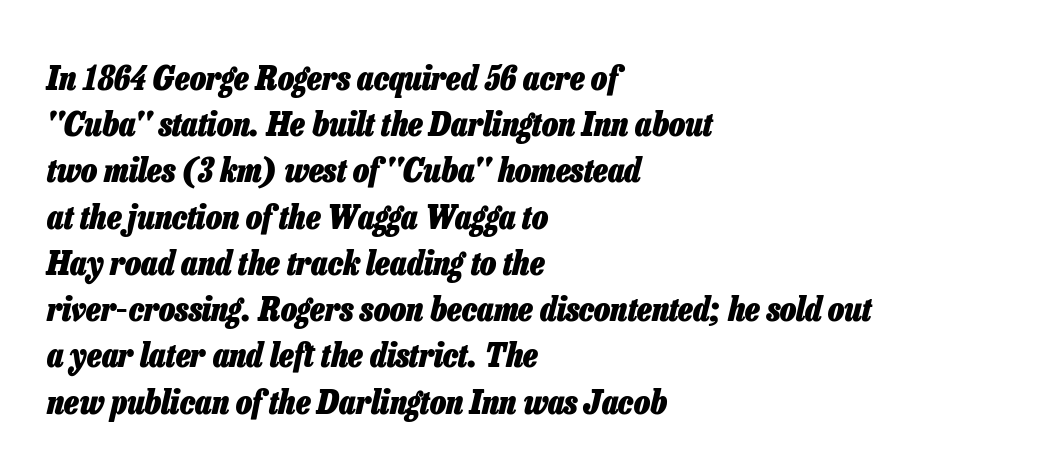
{"italic": "yes", "lean": "right", "slant_degrees": 13, "bold": "yes", "weight": "heavy", "width": "condensed", "stroke_contrast": "low", "x_height": "medium", "monospaced": "no", "underline": "no", "align": "left", "line_spacing": "normal", "line_spacing_ratio": 1.36, "letter_spacing": "normal", "letter_spacing_em": 0.0, "glyph_px": 34}
